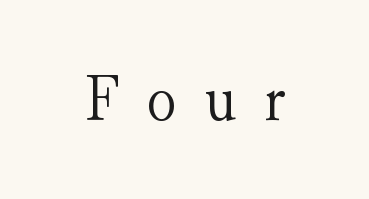
Q: Is the text bold? A: No.
Q: Is the text italic (slanted)? A: No, it is upright.
Q: Is the typeface a serif or a sans-serif typeface? A: Serif.
Q: Is the text underlined? A: No.
Q: How is the paragraph aligned? A: Centered.
Q: Is the spacing between letters normal or unusually wide? A: Unusually wide.
Q: Width (condensed, normal, or wide)? A: Normal.
Q: Stroke contrast? A: Medium.
Q: x-height? A: Small.
Q: Monospaced? A: No.
